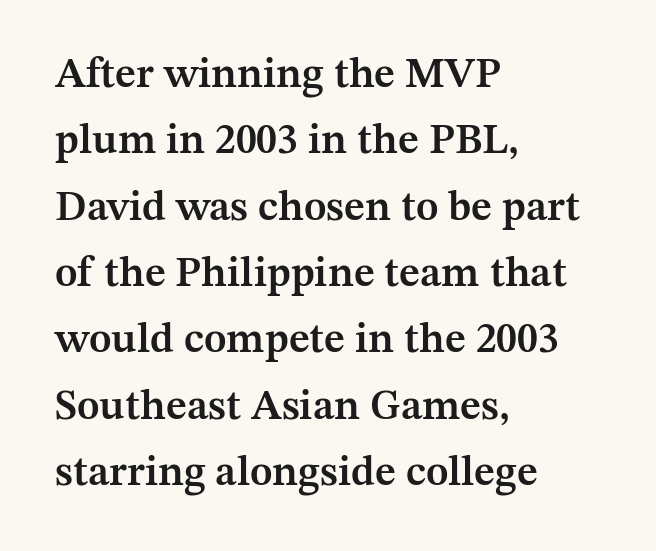
Q: Is the text bold? A: Semi-bold.
Q: Is the text italic (slanted)? A: No, it is upright.
Q: Is the typeface a serif or a sans-serif typeface? A: Serif.
Q: Is the text underlined? A: No.
Q: How is the paragraph aligned? A: Left-aligned.
Q: Is the spacing between letters normal or unusually wide? A: Normal.
Q: Is the spacing between lines tight, normal or loose? A: Normal.
Q: Width (condensed, normal, or wide)? A: Normal.
Q: Stroke contrast? A: Medium.
Q: x-height? A: Medium.
Q: Monospaced? A: No.
